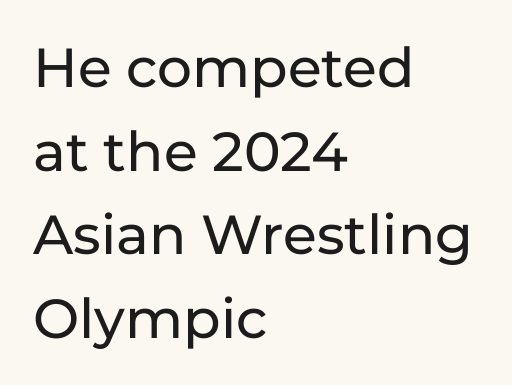
The image shows 55 px sans-serif type, upright; set left-aligned, normal line spacing (1.52x), normal letter spacing, not underlined; low stroke contrast and a medium x-height.
